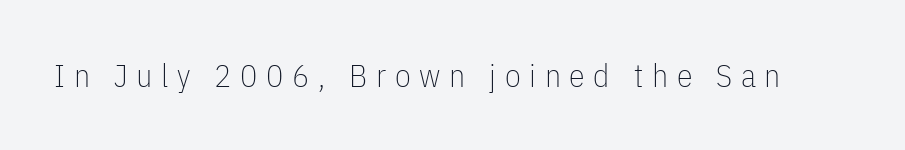
{"serif": "no", "italic": "no", "bold": "no", "weight": "thin", "width": "condensed", "stroke_contrast": "low", "x_height": "medium", "monospaced": "no", "underline": "no", "letter_spacing": "wide", "letter_spacing_em": 0.27, "glyph_px": 32}
